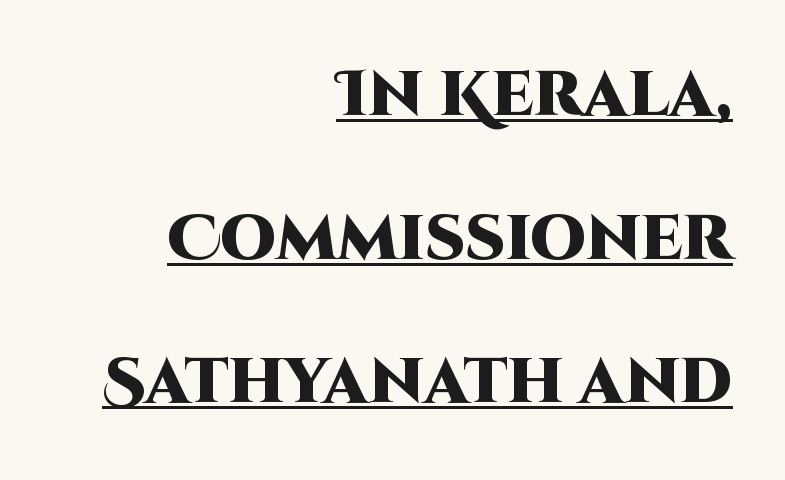
{"serif": "no", "italic": "no", "bold": "yes", "weight": "heavy", "width": "normal", "stroke_contrast": "high", "x_height": "large", "monospaced": "no", "underline": "yes", "align": "right", "line_spacing": "loose", "line_spacing_ratio": 2.28, "letter_spacing": "normal", "letter_spacing_em": 0.0, "glyph_px": 63}
